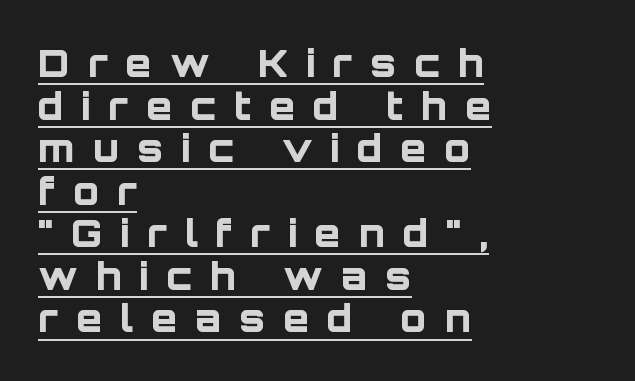
Q: Is the text bold? A: Yes.
Q: Is the text italic (slanted)? A: No, it is upright.
Q: Is the typeface a serif or a sans-serif typeface? A: Sans-serif.
Q: Is the text underlined? A: Yes.
Q: How is the paragraph aligned? A: Left-aligned.
Q: Is the spacing between letters normal or unusually wide? A: Unusually wide.
Q: Is the spacing between lines tight, normal or loose? A: Tight.
Q: Width (condensed, normal, or wide)? A: Normal.
Q: Stroke contrast? A: Low.
Q: x-height? A: Large.
Q: Monospaced? A: No.
